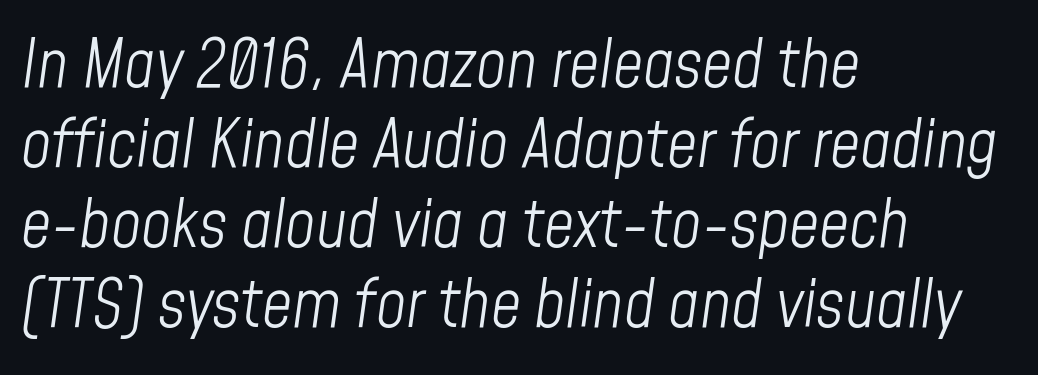
The rendering uses natural spacing where letterforms have individual widths. No extra ink here — the face is not bold. Glance below the letters and you will spot only blank space. Reading down the block, your eye returns to a fixed left position each line. You can tell it's italic because the verticals aren't actually vertical.
